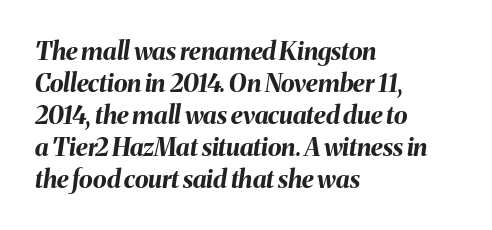
Q: Is the text bold? A: Yes.
Q: Is the text italic (slanted)? A: Yes, it leans right by about 8 degrees.
Q: Is the text underlined? A: No.
Q: How is the paragraph aligned? A: Left-aligned.
Q: Is the spacing between letters normal or unusually wide? A: Normal.
Q: Is the spacing between lines tight, normal or loose? A: Normal.
